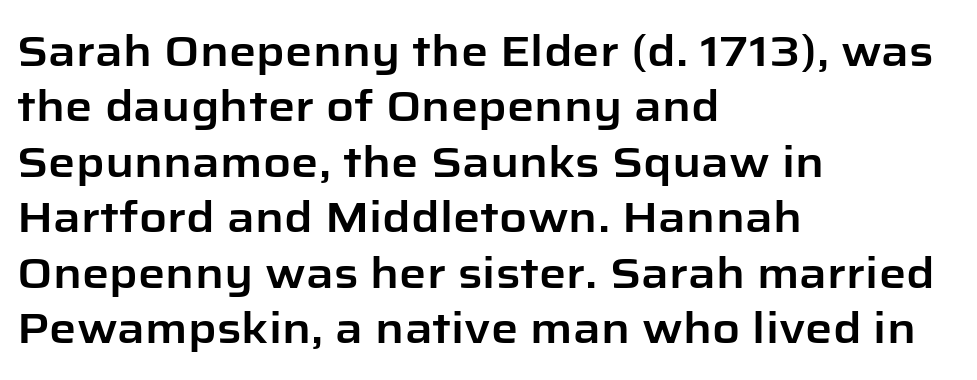
The lettering stays uniformly vertical, giving the passage a roman look. Glyph-to-glyph distance matches everyday printed text. Baseline-to-baseline distance is the conventional proportion of letter height. The passage shown is typed in a proportional face where columns would drift.
